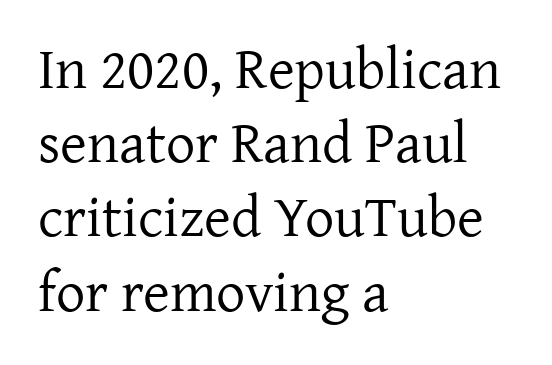
Here the designer chose a conventional face with non-uniform glyph widths. The glyphs in this specimen are seriffed. The letters sit at their default tracking, neither squeezed nor spread. Weight class: somewhere from thin through regular. Each line starts at the same left margin while the right side varies. Descenders are the only things crossing below the line.
